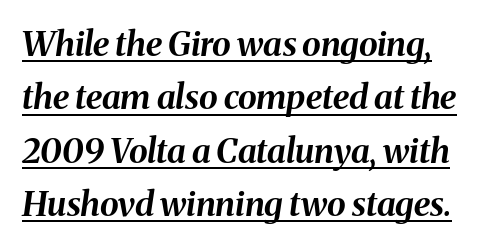
The image shows 34 px bold type, italic (leaning right); set normal line spacing (1.57x), normal letter spacing, underlined; medium stroke contrast and a medium x-height.
